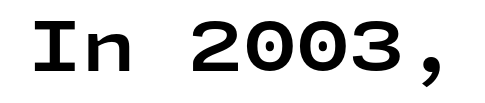
The strip under each line holds only bare page. Do the letters lean? They stand straight. Honestly, the letter spacing is just normal — you wouldn't notice it. What kind of face is this? One without serifs — a sans. This is heavy type, rendered in bold.
